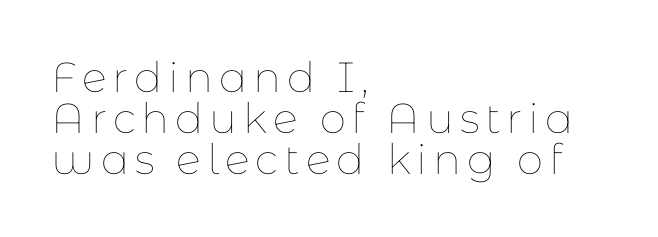
{"italic": "no", "bold": "no", "weight": "thin", "width": "normal", "stroke_contrast": "low", "x_height": "medium", "monospaced": "no", "underline": "no", "align": "left", "line_spacing": "tight", "line_spacing_ratio": 0.98, "glyph_px": 42}
